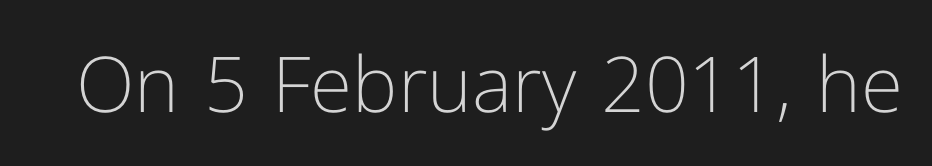
The image shows 77 px light sans-serif type, upright; set normal letter spacing, not underlined; low stroke contrast and a medium x-height.
